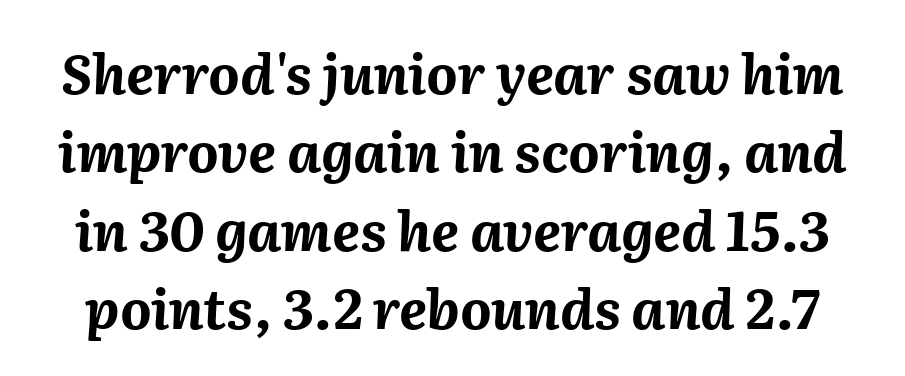
Rows of type keep a routine distance in the vertical direction. Does the weight exceed regular? Yes, all the way to bold. Descender tails drop into unmarked territory. Compared with typical body copy, the letter spacing here is the same. Note the varied advance widths — an 'i' is clearly narrower than an 'm'. There's an unmistakable incline to the writing here.
